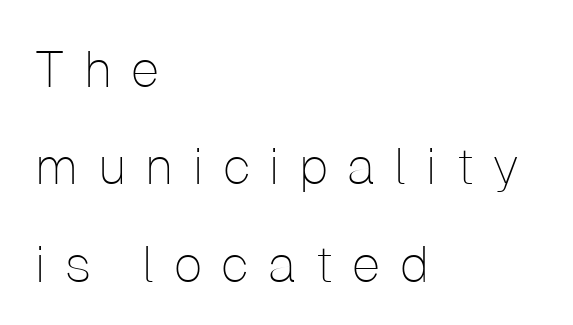
Q: Is the text bold? A: No.
Q: Is the text italic (slanted)? A: No, it is upright.
Q: Is the typeface a serif or a sans-serif typeface? A: Sans-serif.
Q: Is the text underlined? A: No.
Q: How is the paragraph aligned? A: Left-aligned.
Q: Is the spacing between letters normal or unusually wide? A: Unusually wide.
Q: Is the spacing between lines tight, normal or loose? A: Loose.
Q: Width (condensed, normal, or wide)? A: Normal.
Q: Stroke contrast? A: Low.
Q: x-height? A: Medium.
Q: Monospaced? A: No.
